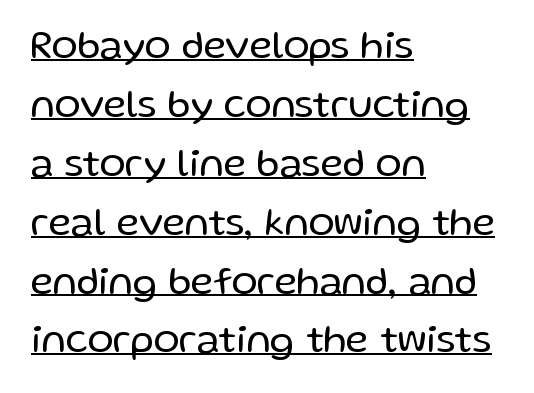
The image shows 39 px regular-weight sans-serif type, upright; set left-aligned, normal line spacing (1.51x), normal letter spacing, underlined; low stroke contrast and a medium x-height.
